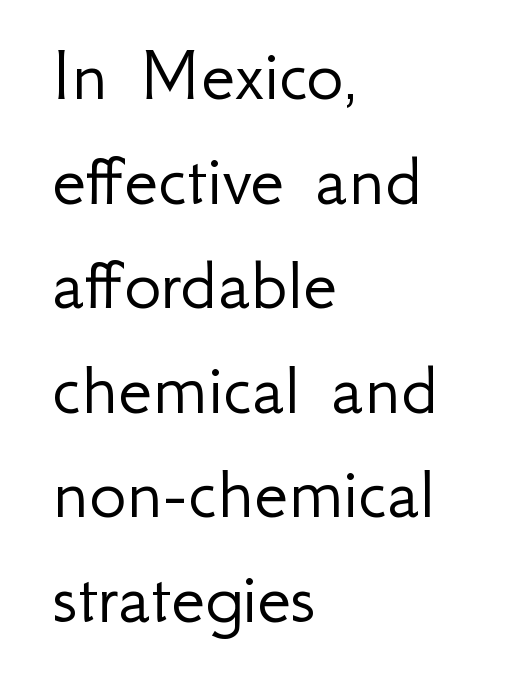
{"serif": "no", "italic": "no", "bold": "no", "weight": "light", "width": "normal", "stroke_contrast": "low", "x_height": "small", "monospaced": "no", "underline": "no", "align": "left", "line_spacing": "normal", "line_spacing_ratio": 1.34, "letter_spacing": "normal", "letter_spacing_em": 0.0, "glyph_px": 78}
